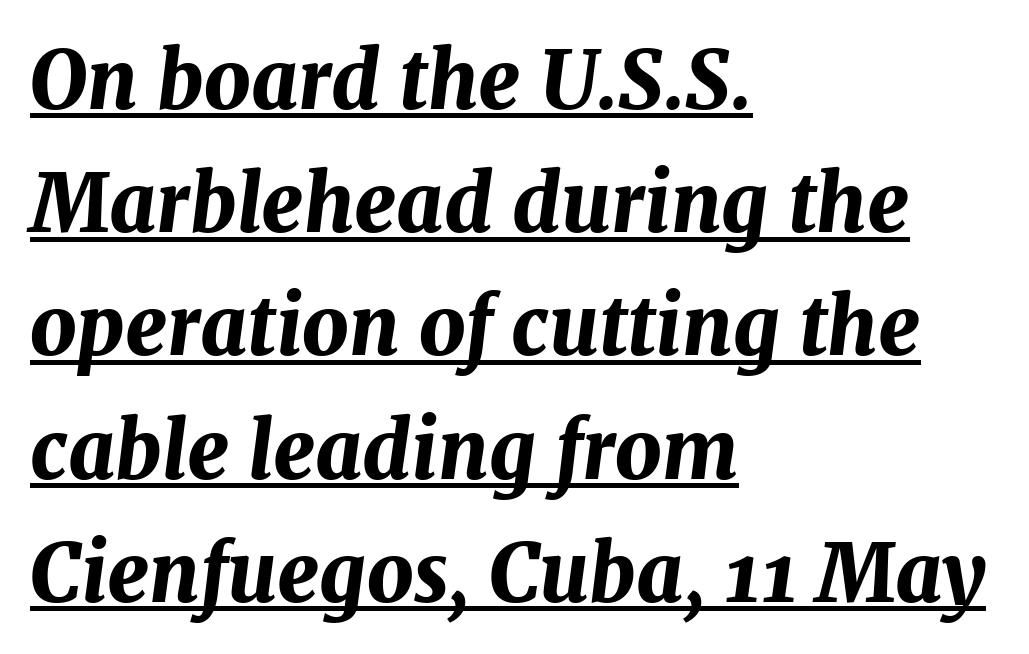
The image shows 80 px bold type, italic (leaning right); set left-aligned, normal line spacing (1.54x), normal letter spacing, underlined; medium stroke contrast and a medium x-height.
